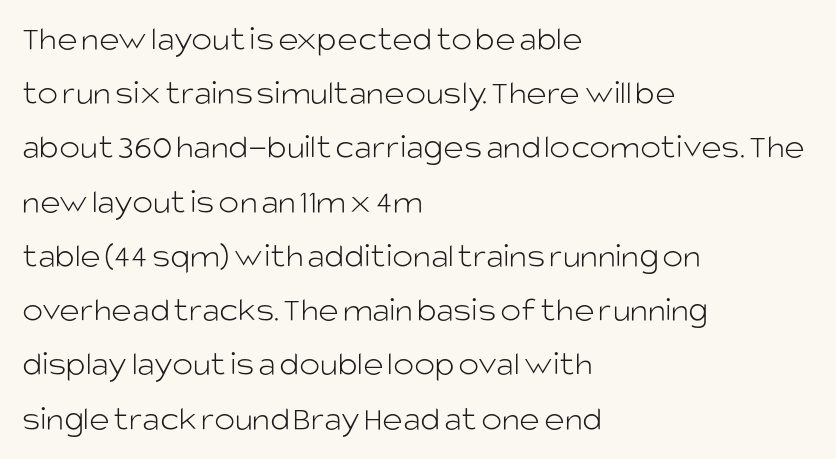
Nothing sits at the stroke ends, so this counts as sans-serif. In terms of leading, this rendering sits right in the middle. Underlining? Definitely not there. If you drew a line through each stem, it would be perfectly vertical. Weight: regular or lighter. Standard letterfit; no display-style spreading of the glyphs.
